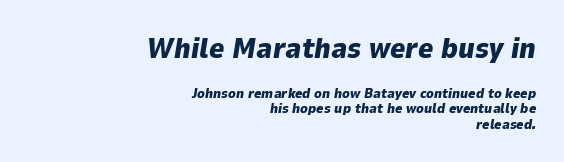
Honestly, the rows look squashed on top of each other. The letters in the upper block stand taller than those in the block below. The tracking reads as untouched default to a designer's eye. Tall strokes in this sample are angled rather than plumb. You could not count columns in this text — the font is proportionally spaced. The letters are bold, with thick, heavy strokes.
